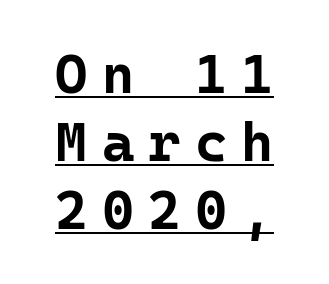
Q: Is the text bold? A: Yes.
Q: Is the text italic (slanted)? A: No, it is upright.
Q: Is the typeface a serif or a sans-serif typeface? A: Sans-serif.
Q: Is the text underlined? A: Yes.
Q: Is the spacing between letters normal or unusually wide? A: Unusually wide.
Q: Width (condensed, normal, or wide)? A: Normal.
Q: Stroke contrast? A: Low.
Q: x-height? A: Medium.
Q: Monospaced? A: Yes.
